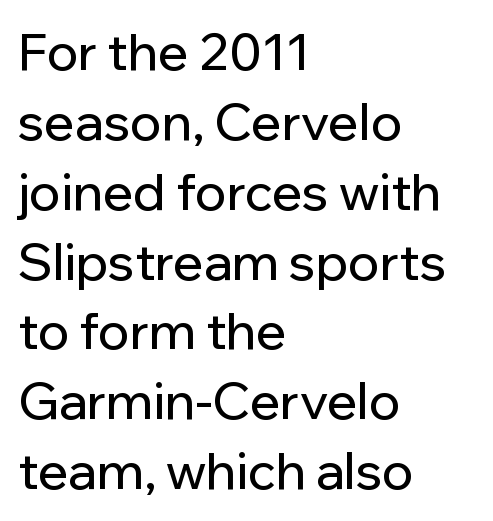
A normal amount of white space separates one row of letters from the next. The paragraph has a hard left edge and a soft right edge. Caption: standard tracking, unaltered. Style check: upright. The rendering uses natural spacing where letterforms have individual widths.
